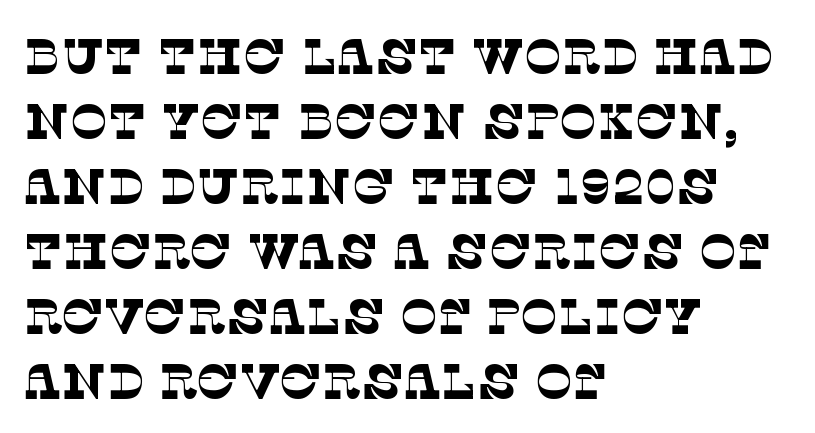
The image shows 50 px thin serif type; set left-aligned, normal line spacing (1.3x), normal letter spacing, not underlined; low stroke contrast and a large x-height.
